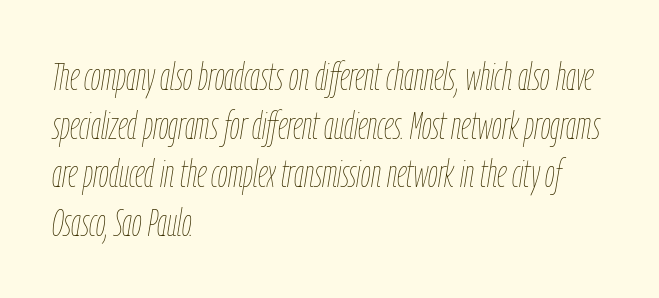
The image shows 39 px thin, condensed type, italic (leaning right); set left-aligned, normal line spacing (1.25x), normal letter spacing, not underlined; low stroke contrast and a medium x-height.
